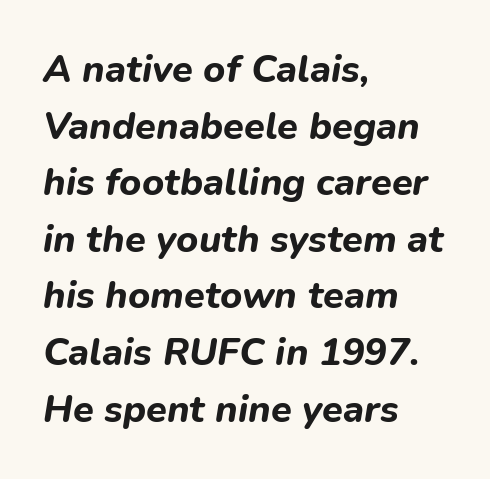
These lines sit exactly where default settings would place them. Words appear dense and cohesive because spacing is normal. Does the weight exceed regular? Yes, all the way to bold. The face used here has a pronounced slope to its letters.
